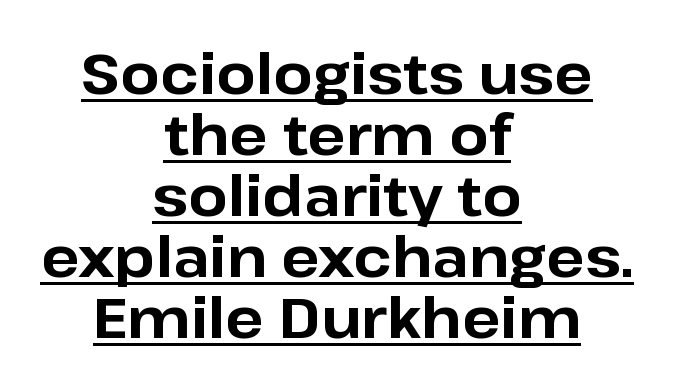
Q: Is the text bold? A: Yes.
Q: Is the text italic (slanted)? A: No, it is upright.
Q: Is the typeface a serif or a sans-serif typeface? A: Sans-serif.
Q: Is the text underlined? A: Yes.
Q: How is the paragraph aligned? A: Centered.
Q: Is the spacing between letters normal or unusually wide? A: Normal.
Q: Is the spacing between lines tight, normal or loose? A: Tight.
Q: Width (condensed, normal, or wide)? A: Normal.
Q: Stroke contrast? A: Low.
Q: x-height? A: Medium.
Q: Monospaced? A: No.
